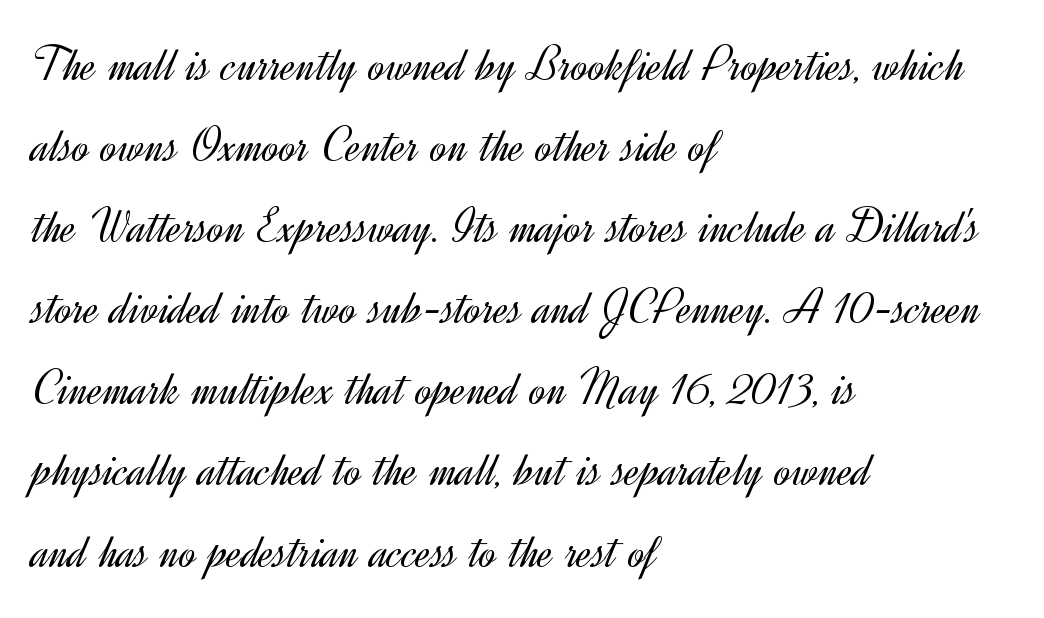
The image shows 51 px light sans-serif type; set left-aligned, normal line spacing (1.59x), normal letter spacing, not underlined; a small x-height.
